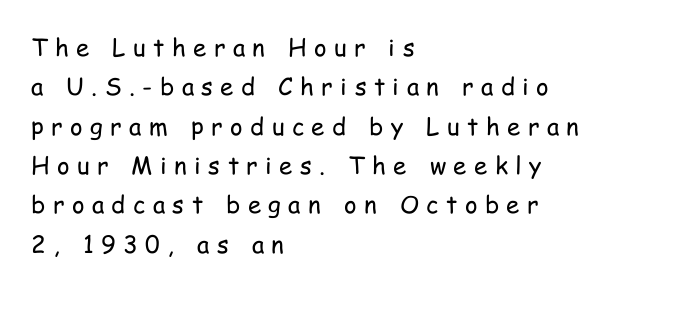
Q: Is the text bold? A: No.
Q: Is the text italic (slanted)? A: No, it is upright.
Q: Is the text underlined? A: No.
Q: How is the paragraph aligned? A: Left-aligned.
Q: Is the spacing between letters normal or unusually wide? A: Unusually wide.
Q: Is the spacing between lines tight, normal or loose? A: Normal.
